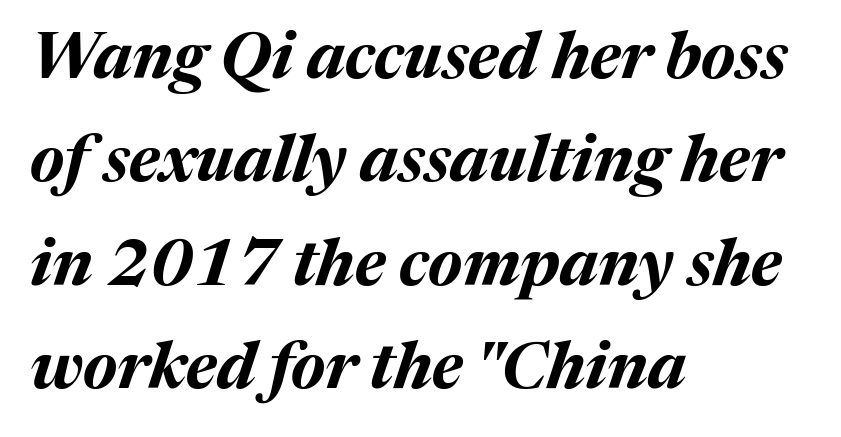
{"italic": "yes", "lean": "right", "slant_degrees": 17, "bold": "yes", "weight": "bold", "width": "normal", "stroke_contrast": "medium", "x_height": "medium", "monospaced": "no", "underline": "no", "align": "left", "line_spacing": "normal", "line_spacing_ratio": 1.59, "letter_spacing": "normal", "letter_spacing_em": 0.0, "glyph_px": 65}
